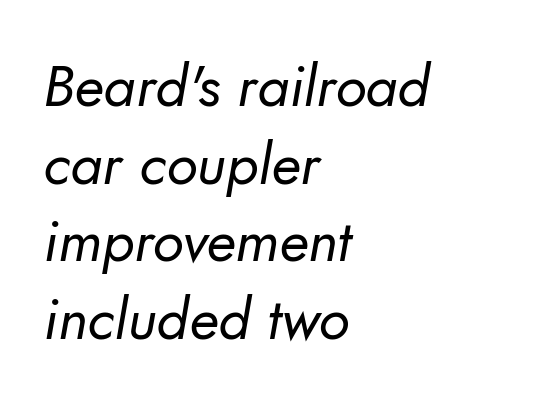
Q: Is the text bold? A: No.
Q: Is the typeface a serif or a sans-serif typeface? A: Sans-serif.
Q: Is the text underlined? A: No.
Q: How is the paragraph aligned? A: Left-aligned.
Q: Is the spacing between letters normal or unusually wide? A: Normal.
Q: Is the spacing between lines tight, normal or loose? A: Normal.
Q: Width (condensed, normal, or wide)? A: Normal.
Q: Stroke contrast? A: Low.
Q: x-height? A: Small.
Q: Monospaced? A: No.
